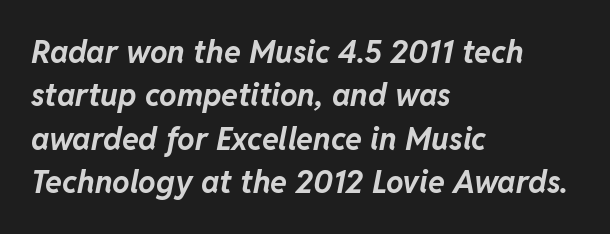
{"italic": "yes", "lean": "right", "slant_degrees": 11, "bold": "yes", "weight": "bold", "width": "normal", "stroke_contrast": "low", "x_height": "medium", "monospaced": "no", "underline": "no", "align": "left", "line_spacing": "normal", "line_spacing_ratio": 1.4, "letter_spacing": "normal", "letter_spacing_em": 0.0, "glyph_px": 31}
